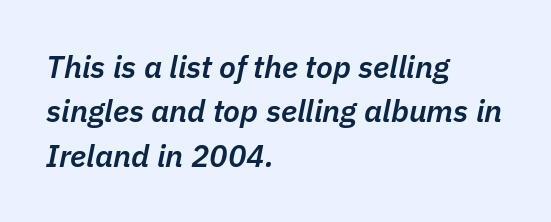
Q: Is the text bold? A: Semi-bold.
Q: Is the text italic (slanted)? A: Yes, it leans right by about 11 degrees.
Q: Is the text underlined? A: No.
Q: How is the paragraph aligned? A: Left-aligned.
Q: Is the spacing between letters normal or unusually wide? A: Normal.
Q: Is the spacing between lines tight, normal or loose? A: Normal.
Q: Width (condensed, normal, or wide)? A: Normal.
Q: Stroke contrast? A: Low.
Q: x-height? A: Medium.
Q: Monospaced? A: No.
